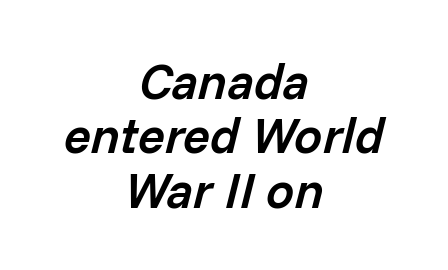
{"italic": "yes", "lean": "right", "slant_degrees": 14, "bold": "semi", "weight": "semibold", "width": "normal", "stroke_contrast": "low", "x_height": "medium", "monospaced": "no", "underline": "no", "align": "center", "line_spacing": "tight", "line_spacing_ratio": 1.09, "letter_spacing": "normal", "letter_spacing_em": 0.0, "glyph_px": 50}
